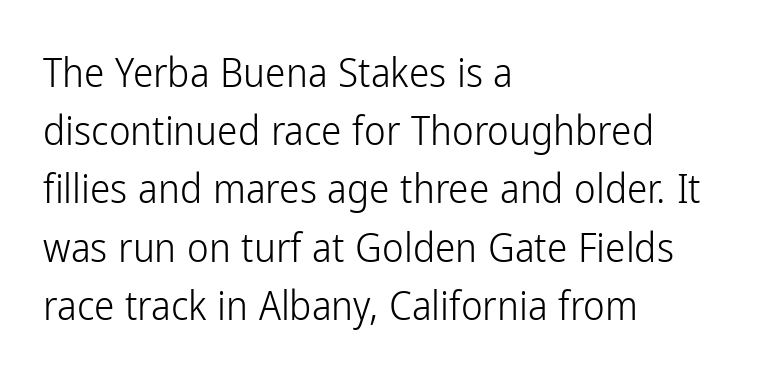
Q: Is the text bold? A: No.
Q: Is the text italic (slanted)? A: No, it is upright.
Q: Is the typeface a serif or a sans-serif typeface? A: Sans-serif.
Q: Is the text underlined? A: No.
Q: How is the paragraph aligned? A: Left-aligned.
Q: Is the spacing between letters normal or unusually wide? A: Normal.
Q: Is the spacing between lines tight, normal or loose? A: Normal.
Q: Width (condensed, normal, or wide)? A: Condensed.
Q: Stroke contrast? A: Low.
Q: x-height? A: Medium.
Q: Monospaced? A: No.
